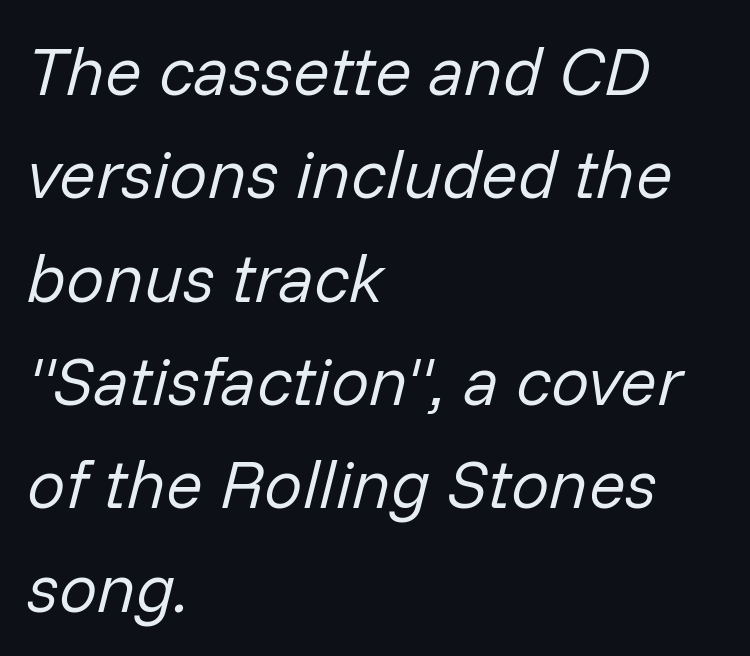
Q: Is the text bold? A: No.
Q: Is the text italic (slanted)? A: Yes, it leans right by about 14 degrees.
Q: Is the text underlined? A: No.
Q: How is the paragraph aligned? A: Left-aligned.
Q: Is the spacing between letters normal or unusually wide? A: Normal.
Q: Is the spacing between lines tight, normal or loose? A: Normal.
Q: Width (condensed, normal, or wide)? A: Normal.
Q: Stroke contrast? A: Low.
Q: x-height? A: Medium.
Q: Monospaced? A: No.
